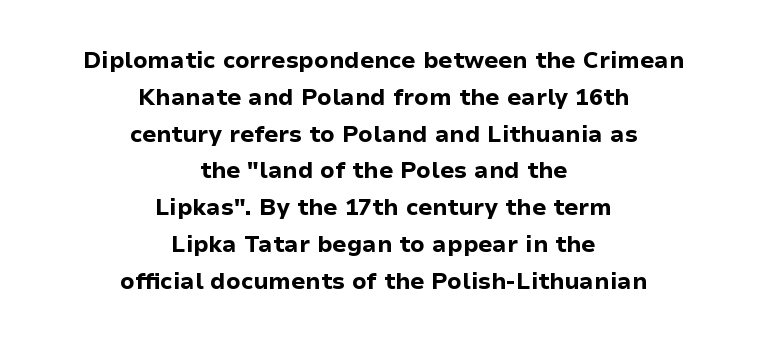
The image shows 23 px bold type, upright; set centered, normal line spacing (1.6x), normal letter spacing, not underlined.
